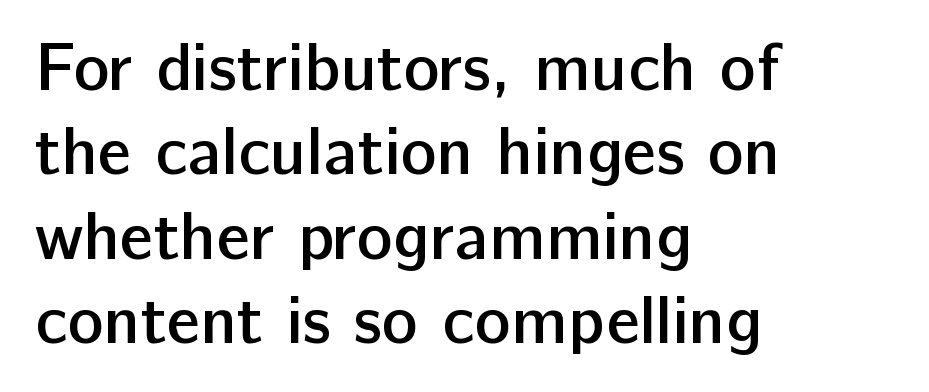
To sum up the face: it is a sans, with no serifs. Horizontal alignment here is leftward, the default for most running prose. Do the characters align in a grid? No, the font is proportional. Every letter is mildly thick-stroked: semibold rather than bold. The words here are not underlined. Honestly, the letter spacing is just normal — you wouldn't notice it.
